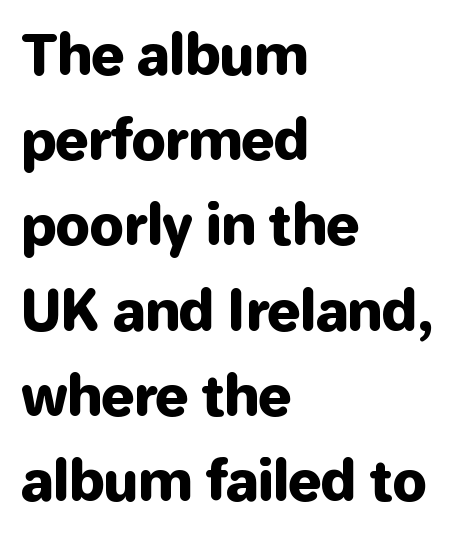
Do the characters align in a grid? No, the font is proportional. Style check: upright. Reading down the block, your eye returns to a fixed left position each line. Anything drawn beneath the words? Only blank space. This sample uses a sans-serif face.
